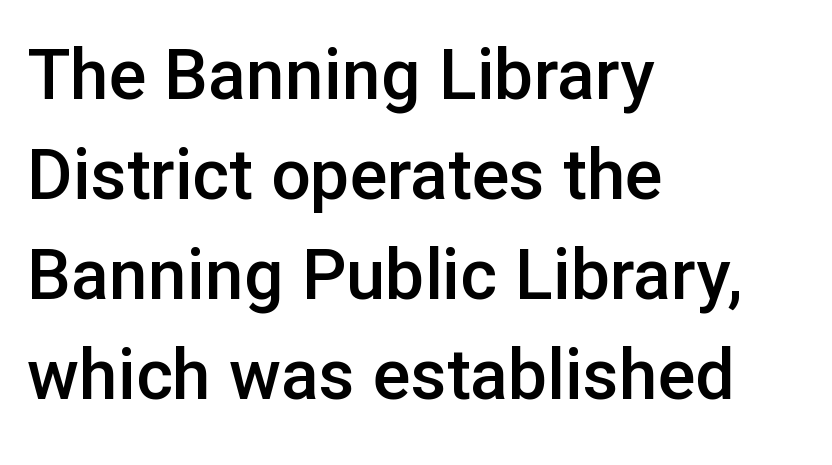
The image shows 70 px semibold sans-serif type, upright; set left-aligned, normal line spacing (1.43x), normal letter spacing, not underlined; low stroke contrast and a medium x-height.
